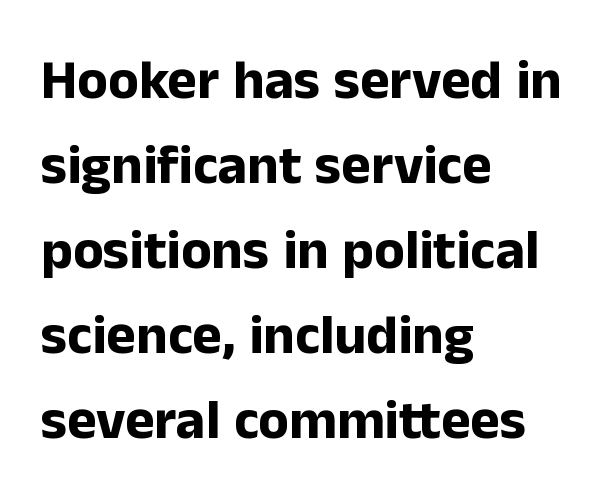
Q: Is the text bold? A: Yes.
Q: Is the text italic (slanted)? A: No, it is upright.
Q: Is the typeface a serif or a sans-serif typeface? A: Sans-serif.
Q: Is the text underlined? A: No.
Q: How is the paragraph aligned? A: Left-aligned.
Q: Is the spacing between letters normal or unusually wide? A: Normal.
Q: Is the spacing between lines tight, normal or loose? A: Normal.
Q: Width (condensed, normal, or wide)? A: Normal.
Q: Stroke contrast? A: Low.
Q: x-height? A: Medium.
Q: Monospaced? A: No.
